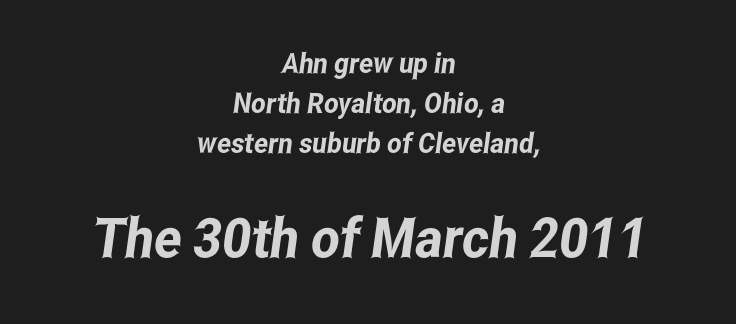
The image shows 55 px condensed sans-serif type; set centered, normal line spacing (1.42x), normal letter spacing, not underlined; the second (bottom) block is 1.96x larger; low stroke contrast and a medium x-height.
